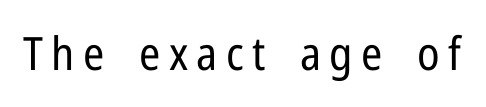
{"serif": "no", "italic": "no", "bold": "no", "weight": "regular", "width": "condensed", "stroke_contrast": "low", "x_height": "medium", "monospaced": "no", "underline": "no", "glyph_px": 46}
